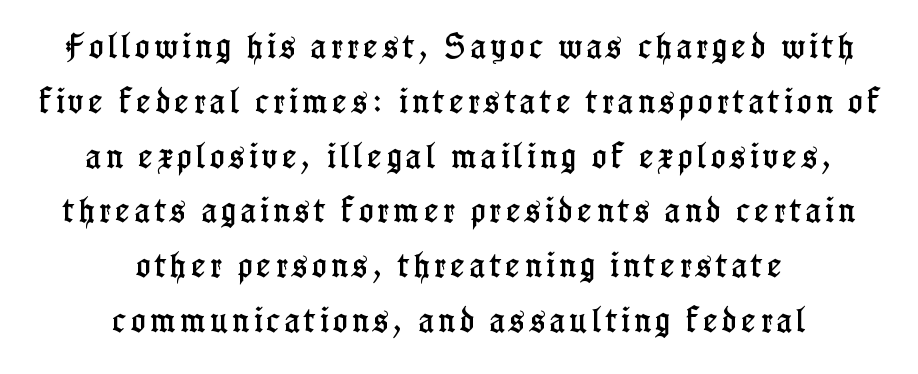
The image shows 27 px text type, upright; set centered, loose line spacing (2.03x), not underlined.
